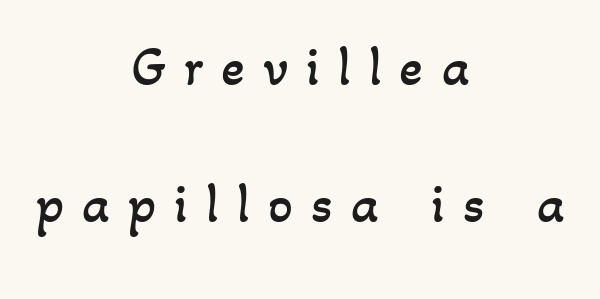
{"bold": "no", "weight": "regular", "width": "normal", "stroke_contrast": "low", "x_height": "small", "monospaced": "no", "underline": "no", "align": "center", "line_spacing": "loose", "line_spacing_ratio": 2.49, "letter_spacing": "wide", "letter_spacing_em": 0.33, "glyph_px": 55}
